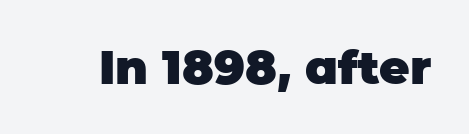
Q: Is the text bold? A: Yes.
Q: Is the text italic (slanted)? A: No, it is upright.
Q: Is the typeface a serif or a sans-serif typeface? A: Sans-serif.
Q: Is the text underlined? A: No.
Q: Is the spacing between letters normal or unusually wide? A: Normal.
Q: Width (condensed, normal, or wide)? A: Normal.
Q: Stroke contrast? A: Low.
Q: x-height? A: Large.
Q: Monospaced? A: No.
